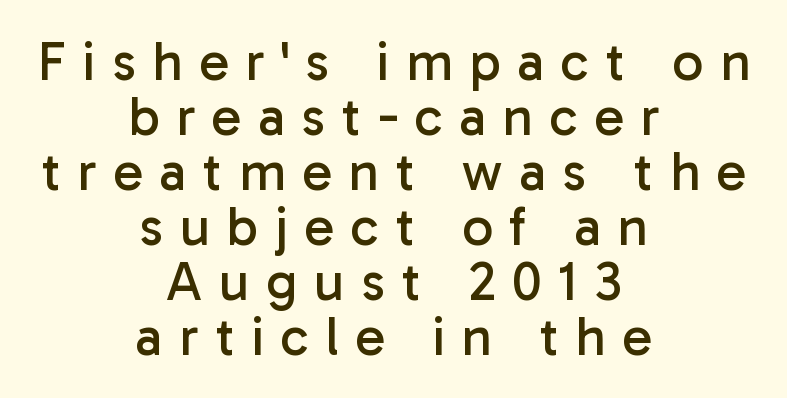
Q: Is the text bold? A: No.
Q: Is the text italic (slanted)? A: No, it is upright.
Q: Is the typeface a serif or a sans-serif typeface? A: Sans-serif.
Q: Is the text underlined? A: No.
Q: How is the paragraph aligned? A: Centered.
Q: Is the spacing between letters normal or unusually wide? A: Unusually wide.
Q: Is the spacing between lines tight, normal or loose? A: Tight.
Q: Width (condensed, normal, or wide)? A: Normal.
Q: Stroke contrast? A: Low.
Q: x-height? A: Medium.
Q: Monospaced? A: No.
